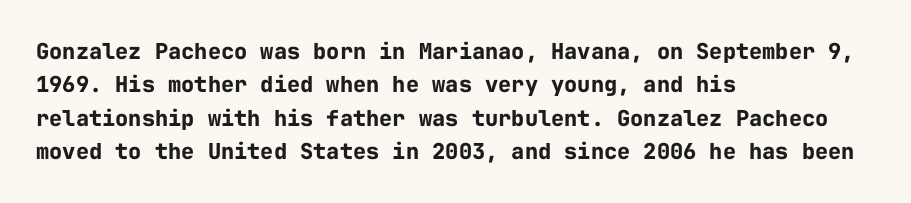
The strip under each line holds only bare page. Between one letter and the next there's only the usual sliver of space. Is there any slant? The stems are plumb. Plenty of ink on the page — the face is bold. Leading matches the norm, producing a regular column.
